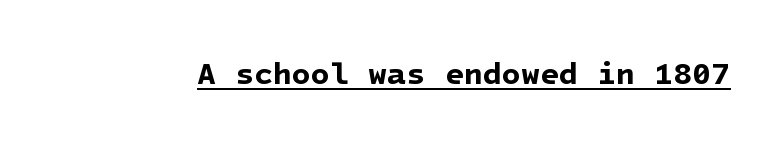
{"serif": "no", "bold": "yes", "weight": "bold", "width": "normal", "stroke_contrast": "low", "x_height": "medium", "underline": "yes", "letter_spacing": "normal", "letter_spacing_em": 0.0, "glyph_px": 31}
